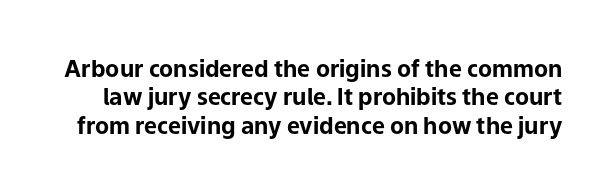
In terms of posture, this sample is upright. Look at the stroke-to-counter ratio: heavy, a bold. Look at the tracking — it's just the regular setting, nothing added. No word sits above an underline.
